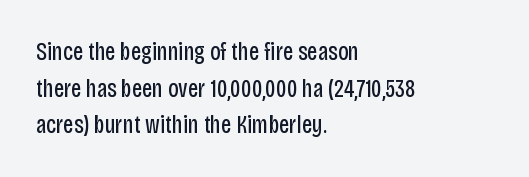
{"italic": "no", "bold": "no", "underline": "no", "align": "left", "line_spacing": "normal", "line_spacing_ratio": 1.47, "letter_spacing": "normal", "letter_spacing_em": 0.0, "glyph_px": 25}
